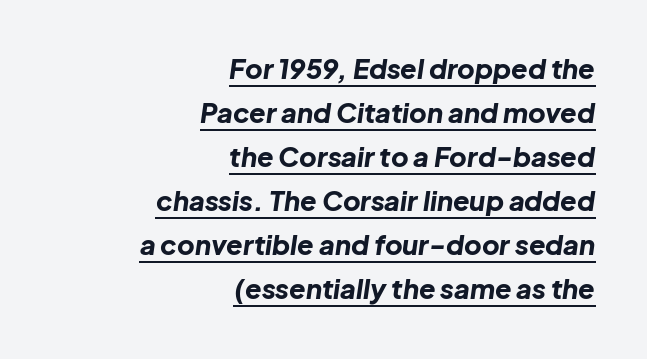
Characters are canted at an angle relative to the baseline's perpendicular. The vertical gap from one line to the next is medium. Letter spacing: default. Visually the block forms a straight wall on the right and a jagged coastline on the left. Pretty heavy lettering here — definitely bold.
